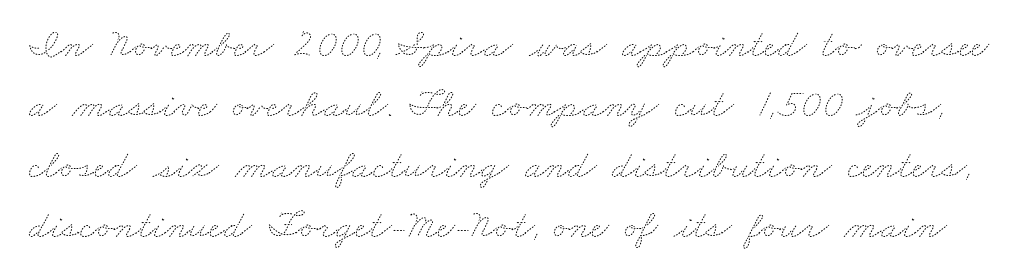
{"bold": "no", "weight": "thin", "width": "wide", "stroke_contrast": "medium", "x_height": "small", "monospaced": "no", "underline": "no", "line_spacing": "normal", "line_spacing_ratio": 1.51, "letter_spacing": "normal", "letter_spacing_em": 0.0, "glyph_px": 40}
